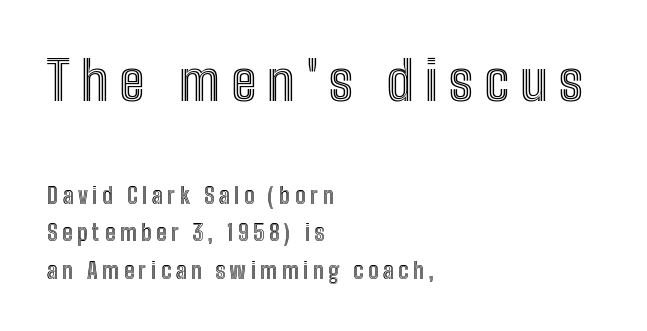
{"italic": "no", "width": "condensed", "x_height": "medium", "monospaced": "no", "underline": "no", "align": "left", "line_spacing": "normal", "line_spacing_ratio": 1.7, "letter_spacing": "wide", "letter_spacing_em": 0.21, "larger_block": "first", "size_ratio": 2.45, "glyph_px": 54}
